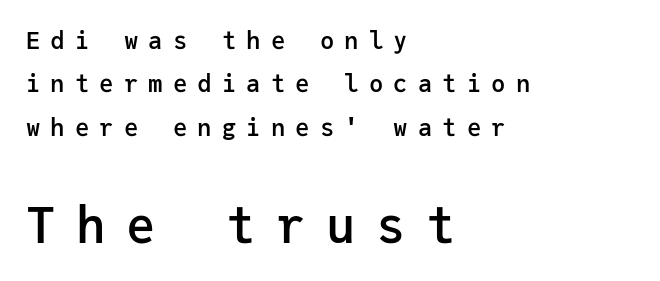
Q: Is the text bold? A: Semi-bold.
Q: Is the text italic (slanted)? A: No, it is upright.
Q: Is the typeface a serif or a sans-serif typeface? A: Sans-serif.
Q: Is the text underlined? A: No.
Q: How is the paragraph aligned? A: Left-aligned.
Q: Is the spacing between letters normal or unusually wide? A: Unusually wide.
Q: Which block of text is set in a larger size, the first (top) or the second (bottom)? A: The second (bottom) one.
Q: Width (condensed, normal, or wide)? A: Normal.
Q: Stroke contrast? A: Low.
Q: x-height? A: Medium.
Q: Monospaced? A: Yes.
